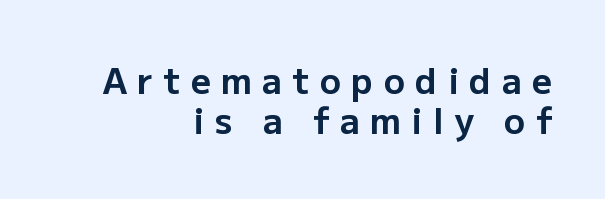
{"serif": "no", "italic": "no", "bold": "yes", "weight": "bold", "width": "normal", "stroke_contrast": "low", "x_height": "medium", "monospaced": "no", "underline": "no", "align": "right", "line_spacing": "tight", "line_spacing_ratio": 1.15, "letter_spacing": "wide", "letter_spacing_em": 0.3, "glyph_px": 35}
